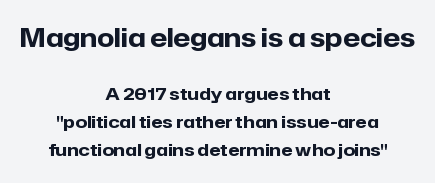
{"italic": "no", "bold": "yes", "underline": "no", "align": "center", "line_spacing": "normal", "line_spacing_ratio": 1.65, "letter_spacing": "normal", "letter_spacing_em": 0.0, "larger_block": "first", "size_ratio": 1.47, "glyph_px": 25}
